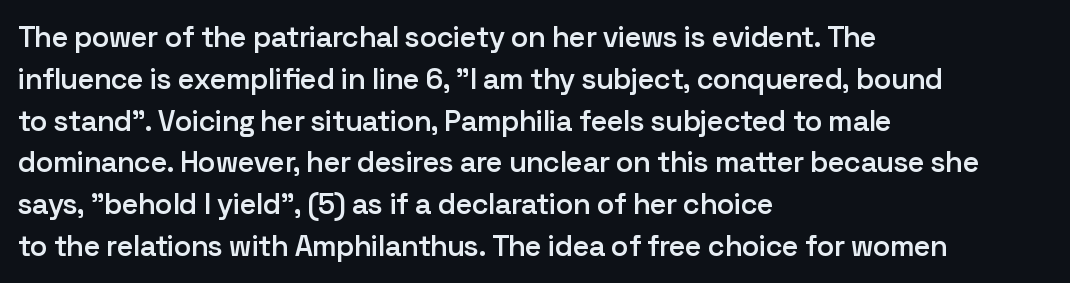
The image shows 29 px semibold sans-serif type, upright; set left-aligned, normal line spacing (1.44x), normal letter spacing, not underlined; low stroke contrast and a medium x-height.
